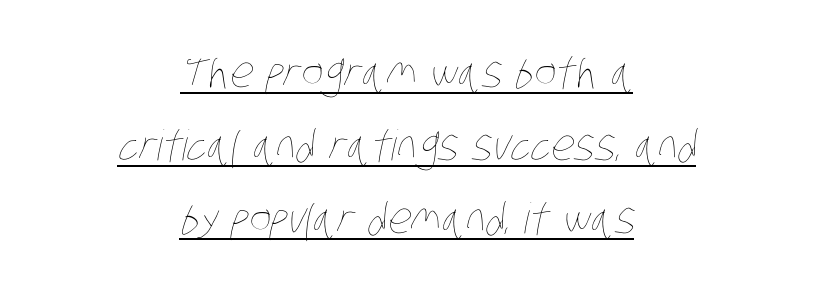
{"bold": "no", "weight": "thin", "width": "condensed", "stroke_contrast": "low", "x_height": "large", "monospaced": "no", "underline": "yes", "align": "center", "line_spacing_ratio": 1.74, "letter_spacing": "normal", "letter_spacing_em": 0.0, "glyph_px": 42}
